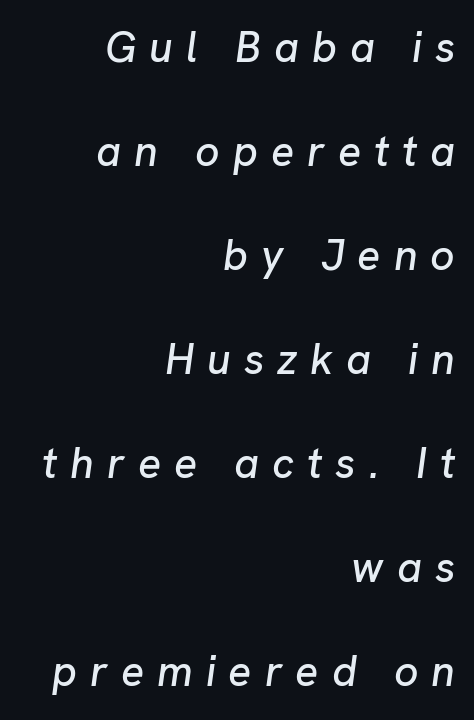
The image shows 43 px text type, italic (leaning right); set right-aligned, loose line spacing (2.42x), unusually wide letter spacing (+0.3 em), not underlined; low stroke contrast and a medium x-height.
